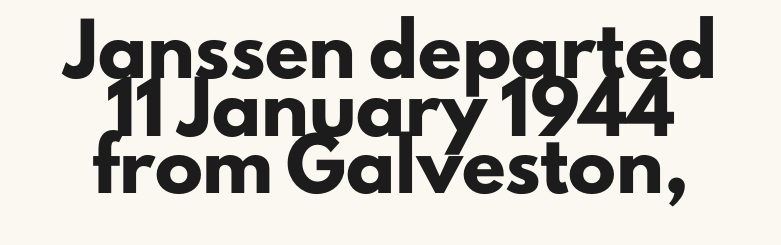
Q: Is the text bold? A: Yes.
Q: Is the text italic (slanted)? A: No, it is upright.
Q: Is the typeface a serif or a sans-serif typeface? A: Sans-serif.
Q: Is the text underlined? A: No.
Q: How is the paragraph aligned? A: Centered.
Q: Is the spacing between letters normal or unusually wide? A: Normal.
Q: Width (condensed, normal, or wide)? A: Normal.
Q: Stroke contrast? A: Low.
Q: x-height? A: Small.
Q: Monospaced? A: No.
